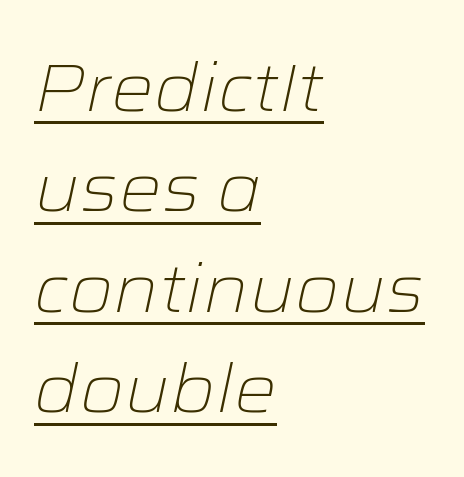
The passage shown is not bold in any degree. Posture: slanted. Underlined type. One glance says typical: line gaps are just what's usual.
